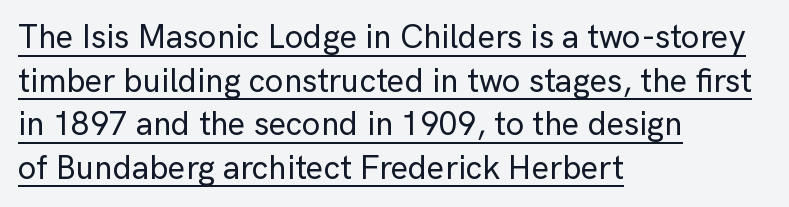
{"serif": "no", "italic": "no", "width": "normal", "stroke_contrast": "low", "x_height": "medium", "monospaced": "no", "underline": "yes", "align": "left", "line_spacing": "normal", "line_spacing_ratio": 1.32, "letter_spacing": "normal", "letter_spacing_em": 0.0, "glyph_px": 33}
